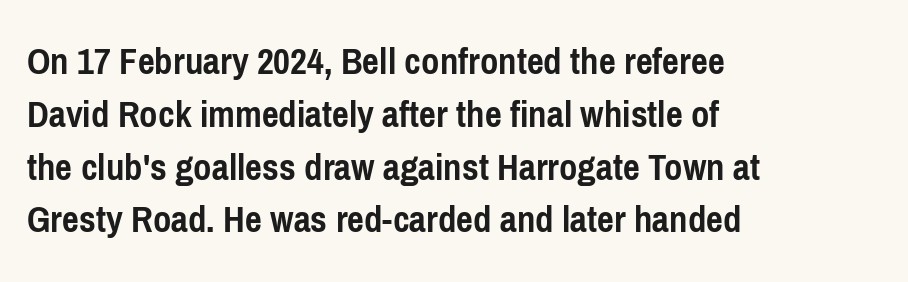
Q: Is the text bold? A: Yes.
Q: Is the text italic (slanted)? A: No, it is upright.
Q: Is the typeface a serif or a sans-serif typeface? A: Sans-serif.
Q: Is the text underlined? A: No.
Q: How is the paragraph aligned? A: Left-aligned.
Q: Is the spacing between letters normal or unusually wide? A: Normal.
Q: Is the spacing between lines tight, normal or loose? A: Normal.
Q: Width (condensed, normal, or wide)? A: Condensed.
Q: Stroke contrast? A: Low.
Q: x-height? A: Medium.
Q: Monospaced? A: No.
